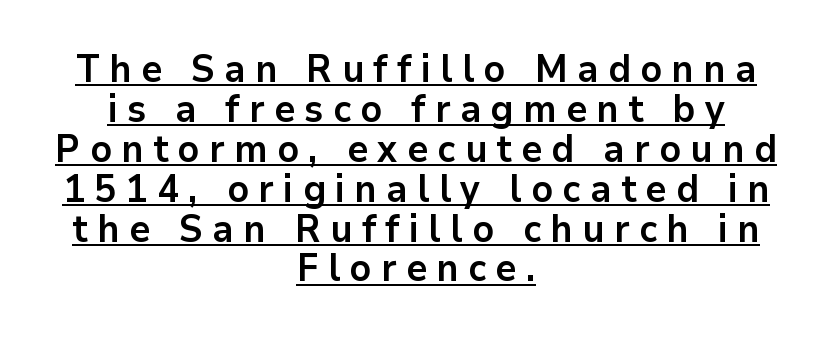
The image shows 38 px bold sans-serif type, upright; set centered, tight line spacing (1.05x), unusually wide letter spacing (+0.25 em), underlined; low stroke contrast and a medium x-height.
